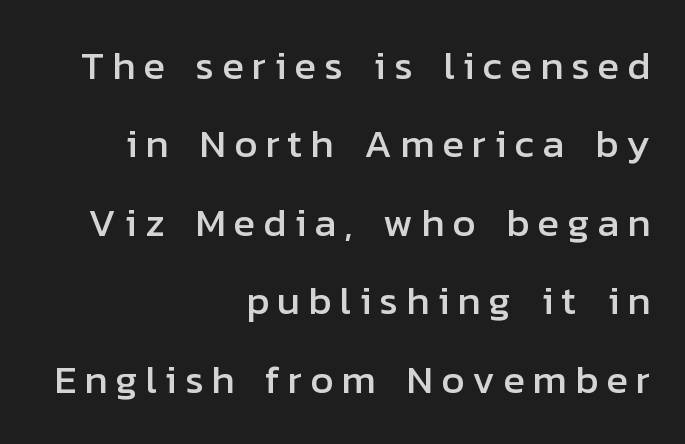
The image shows 40 px sans-serif type, upright; set right-aligned, loose line spacing (1.96x), unusually wide letter spacing (+0.2 em), not underlined; low stroke contrast and a medium x-height.
